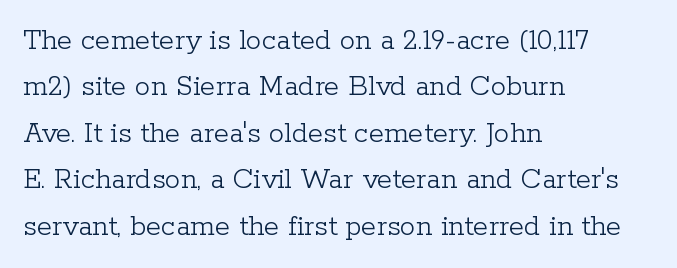
Q: Is the text bold? A: No.
Q: Is the text italic (slanted)? A: No, it is upright.
Q: Is the typeface a serif or a sans-serif typeface? A: Serif.
Q: Is the text underlined? A: No.
Q: How is the paragraph aligned? A: Left-aligned.
Q: Is the spacing between letters normal or unusually wide? A: Normal.
Q: Is the spacing between lines tight, normal or loose? A: Normal.
Q: Width (condensed, normal, or wide)? A: Normal.
Q: Stroke contrast? A: Low.
Q: x-height? A: Medium.
Q: Monospaced? A: No.
